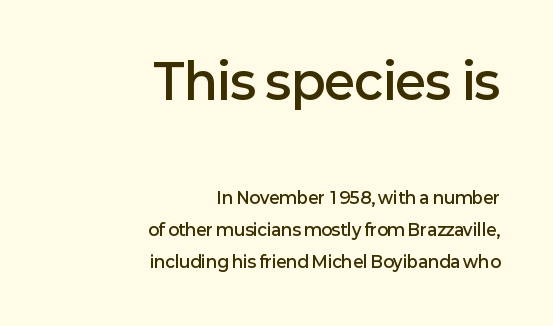
Q: Is the text bold? A: Semi-bold.
Q: Is the text italic (slanted)? A: No, it is upright.
Q: Is the typeface a serif or a sans-serif typeface? A: Sans-serif.
Q: Is the text underlined? A: No.
Q: How is the paragraph aligned? A: Right-aligned.
Q: Is the spacing between letters normal or unusually wide? A: Normal.
Q: Is the spacing between lines tight, normal or loose? A: Loose.
Q: Which block of text is set in a larger size, the first (top) or the second (bottom)? A: The first (top) one.
Q: Width (condensed, normal, or wide)? A: Normal.
Q: Stroke contrast? A: Low.
Q: x-height? A: Medium.
Q: Monospaced? A: No.
